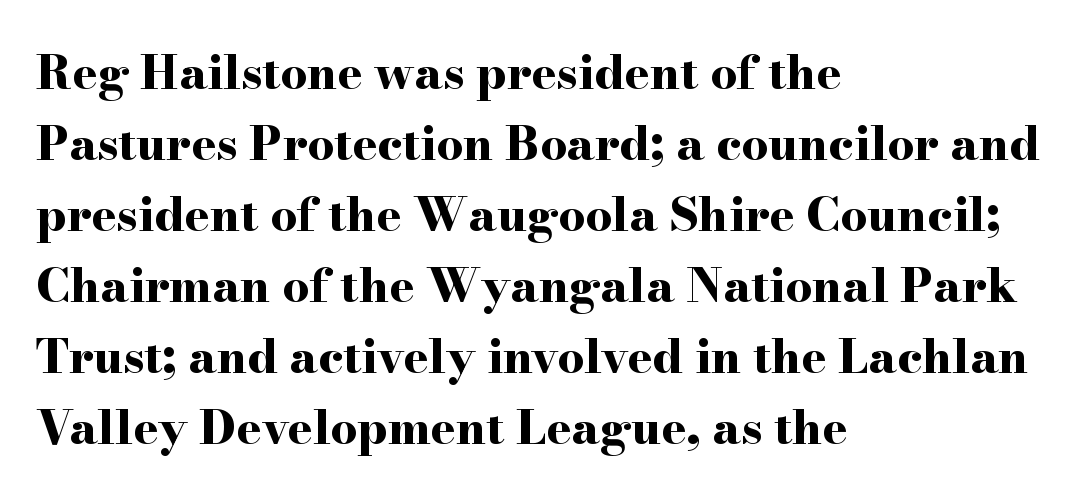
Strong, thick strokes mark this as bold type. Reading down the block, your eye returns to a fixed left position each line. Stroke terminals: seriffed. It's the straight-up-and-down kind of type. Proportional: the letters do not fall into vertical columns.
